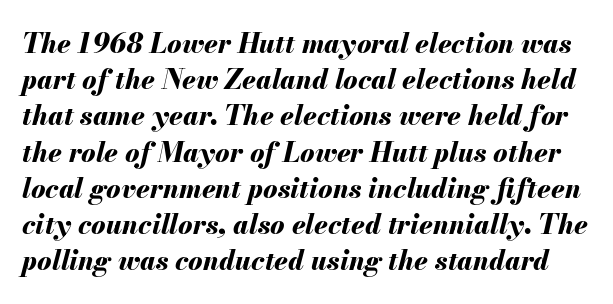
Q: Is the text bold? A: Yes.
Q: Is the text italic (slanted)? A: Yes, it leans right by about 13 degrees.
Q: Is the text underlined? A: No.
Q: Is the spacing between letters normal or unusually wide? A: Normal.
Q: Is the spacing between lines tight, normal or loose? A: Normal.
